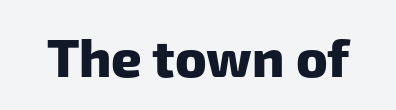
{"serif": "no", "bold": "yes", "weight": "heavy", "width": "normal", "stroke_contrast": "low", "x_height": "medium", "monospaced": "no", "underline": "no", "letter_spacing": "normal", "letter_spacing_em": 0.0, "glyph_px": 53}
